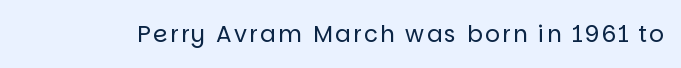
Q: Is the text bold? A: No.
Q: Is the text italic (slanted)? A: No, it is upright.
Q: Is the text underlined? A: No.
